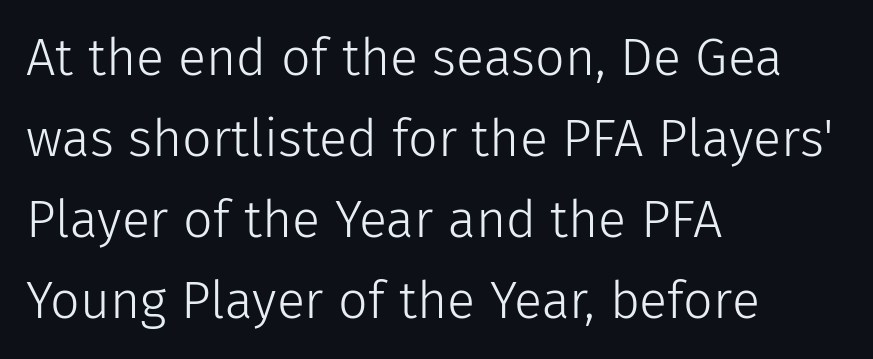
{"serif": "no", "italic": "no", "bold": "no", "weight": "light", "width": "normal", "stroke_contrast": "low", "x_height": "medium", "monospaced": "no", "underline": "no", "align": "left", "line_spacing": "normal", "line_spacing_ratio": 1.56, "letter_spacing": "normal", "letter_spacing_em": 0.0, "glyph_px": 52}
